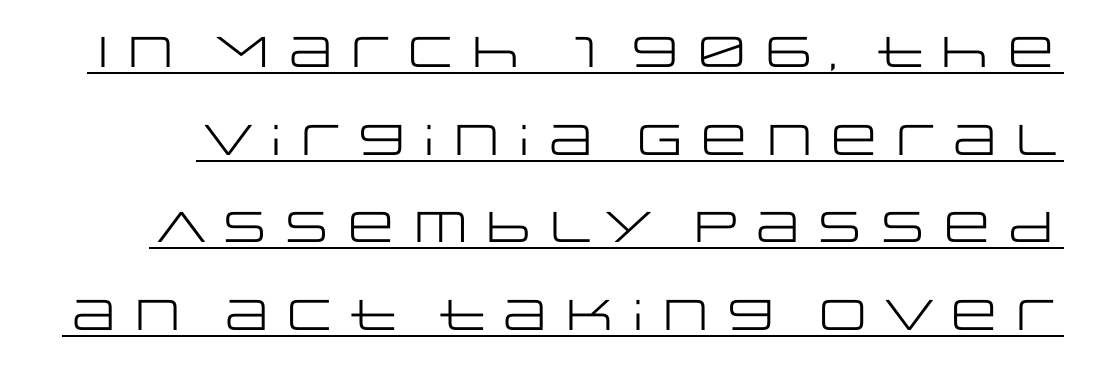
{"serif": "no", "italic": "no", "bold": "no", "weight": "regular", "width": "wide", "stroke_contrast": "low", "x_height": "large", "monospaced": "no", "underline": "yes", "line_spacing": "loose", "line_spacing_ratio": 2.04, "letter_spacing": "normal", "letter_spacing_em": 0.0, "glyph_px": 43}
